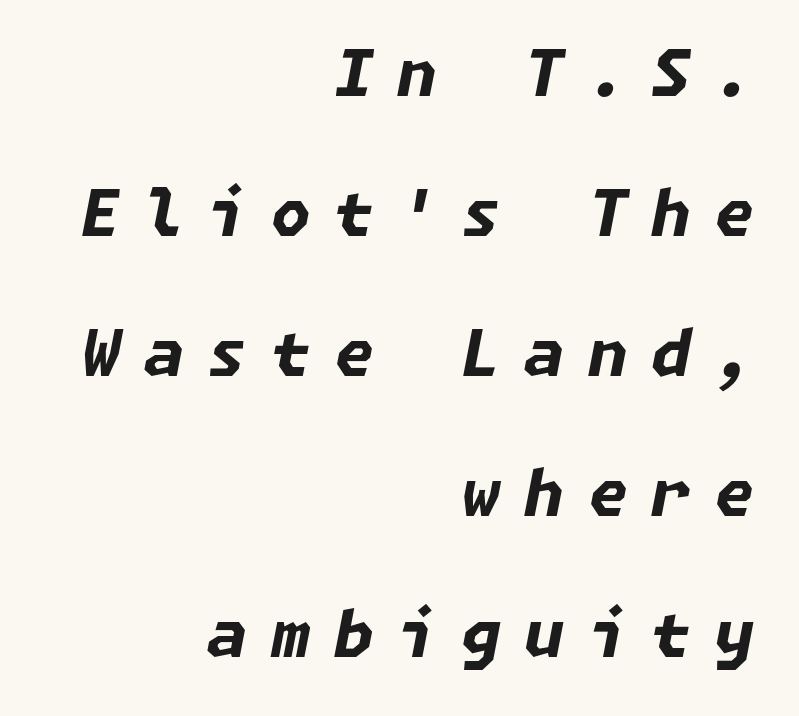
{"italic": "yes", "lean": "right", "slant_degrees": 11, "bold": "yes", "weight": "bold", "width": "normal", "stroke_contrast": "low", "x_height": "medium", "underline": "no", "align": "right", "line_spacing": "loose", "line_spacing_ratio": 2.19, "letter_spacing": "wide", "letter_spacing_em": 0.37, "glyph_px": 64}
